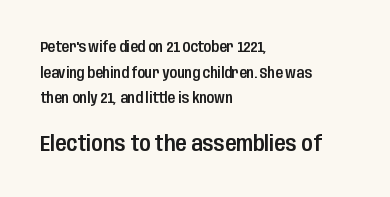
Line starts are locked; line ends wander. Nope, not italic — everything's standing straight. The foot of each line stays bare and open. The second block has been scaled up relative to the first. Inter-character spacing is left at the font's built-in metrics.
